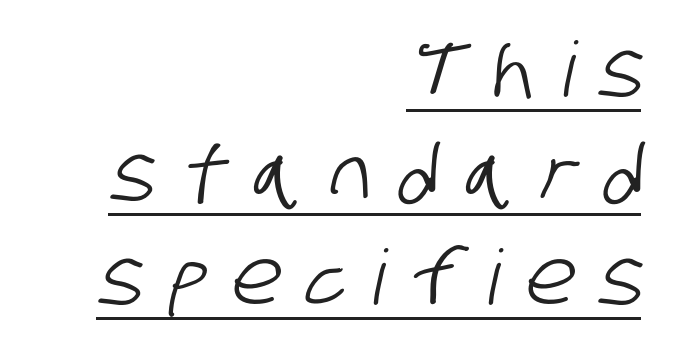
Q: Is the typeface a serif or a sans-serif typeface? A: Sans-serif.
Q: Is the text underlined? A: Yes.
Q: How is the paragraph aligned? A: Right-aligned.
Q: Is the spacing between letters normal or unusually wide? A: Unusually wide.
Q: Is the spacing between lines tight, normal or loose? A: Normal.
Q: Width (condensed, normal, or wide)? A: Condensed.
Q: Stroke contrast? A: Low.
Q: x-height? A: Large.
Q: Monospaced? A: No.
